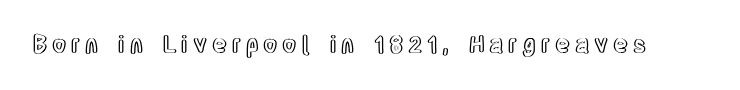
{"italic": "no", "underline": "no", "letter_spacing": "wide", "letter_spacing_em": 0.21, "glyph_px": 23}
